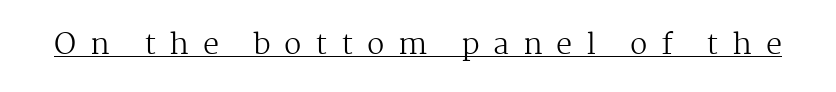
{"serif": "yes", "italic": "no", "bold": "no", "weight": "regular", "width": "normal", "stroke_contrast": "medium", "x_height": "medium", "monospaced": "no", "underline": "yes", "letter_spacing": "wide", "letter_spacing_em": 0.47, "glyph_px": 29}
